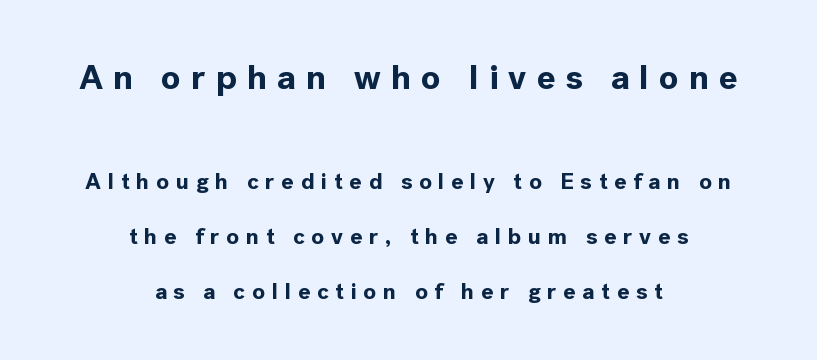
{"serif": "no", "italic": "no", "bold": "yes", "weight": "bold", "width": "normal", "x_height": "medium", "monospaced": "no", "underline": "no", "align": "center", "line_spacing": "loose", "line_spacing_ratio": 2.39, "letter_spacing": "wide", "letter_spacing_em": 0.29, "larger_block": "first", "size_ratio": 1.52, "glyph_px": 35}
